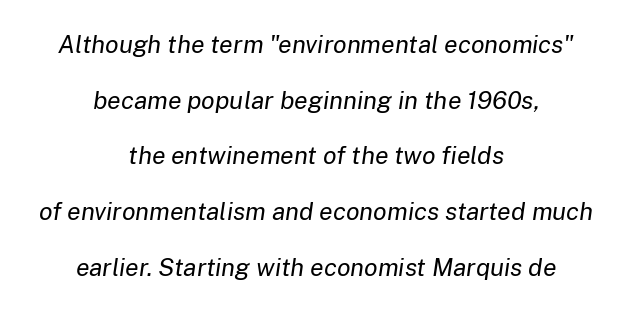
{"italic": "yes", "lean": "right", "slant_degrees": 8, "bold": "no", "underline": "no", "align": "center", "line_spacing": "loose", "line_spacing_ratio": 2.23, "letter_spacing": "normal", "letter_spacing_em": 0.0, "glyph_px": 25}
